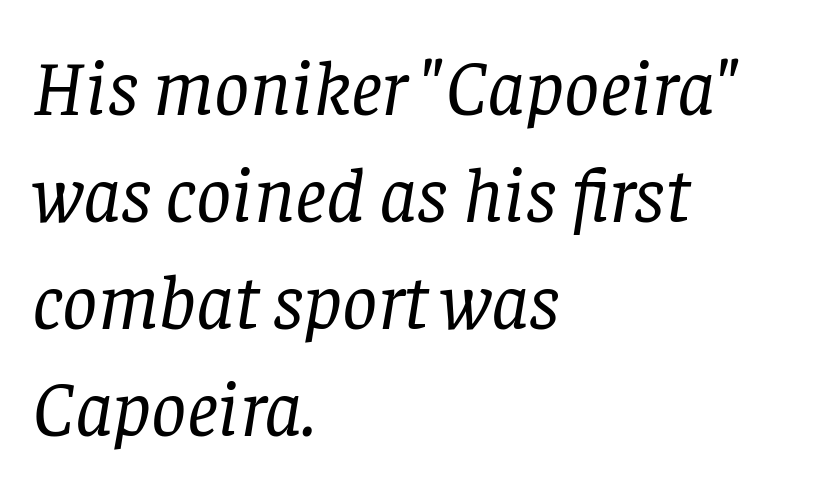
Baseline-to-baseline distance is the conventional proportion of letter height. Words appear dense and cohesive because spacing is normal. The axis of the letterforms is tilted away from vertical. Each letter keeps its own natural width here, so spacing adapts to shape. The rag falls on the right side of this text block.
